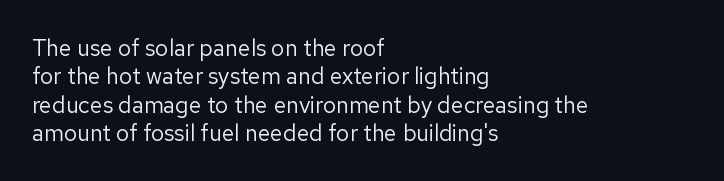
The image shows 23 px text type, upright; set left-aligned, line spacing 1.23x, normal letter spacing, not underlined.
